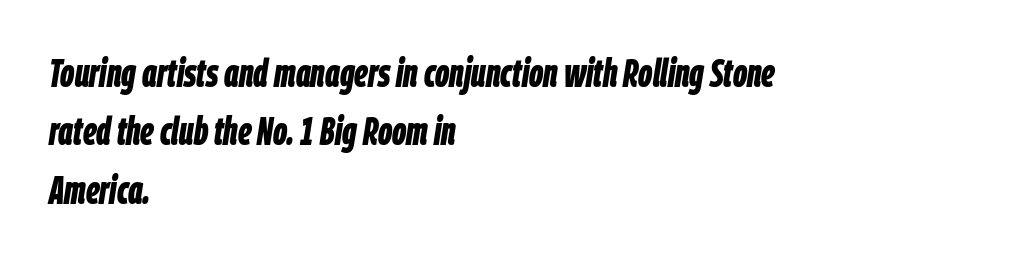
Q: Is the text bold? A: Yes.
Q: Is the text italic (slanted)? A: Yes, it leans right by about 9 degrees.
Q: Is the text underlined? A: No.
Q: How is the paragraph aligned? A: Left-aligned.
Q: Is the spacing between letters normal or unusually wide? A: Normal.
Q: Is the spacing between lines tight, normal or loose? A: Normal.
Q: Width (condensed, normal, or wide)? A: Condensed.
Q: Stroke contrast? A: Low.
Q: x-height? A: Large.
Q: Monospaced? A: No.
